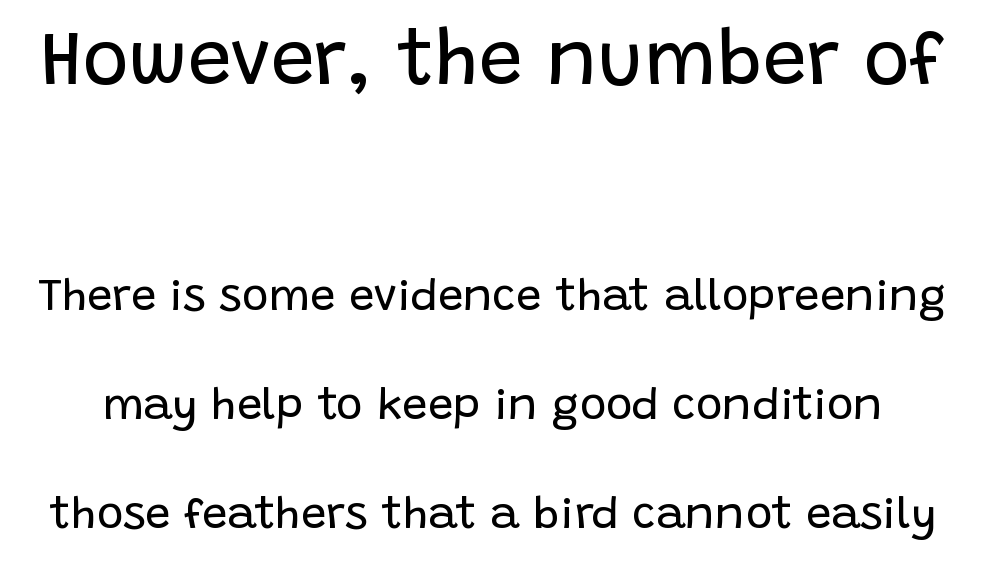
{"serif": "no", "italic": "no", "bold": "no", "weight": "regular", "width": "normal", "stroke_contrast": "low", "x_height": "large", "monospaced": "no", "underline": "no", "line_spacing": "loose", "line_spacing_ratio": 2.42, "letter_spacing": "normal", "letter_spacing_em": 0.0, "larger_block": "first", "size_ratio": 1.73, "glyph_px": 78}
